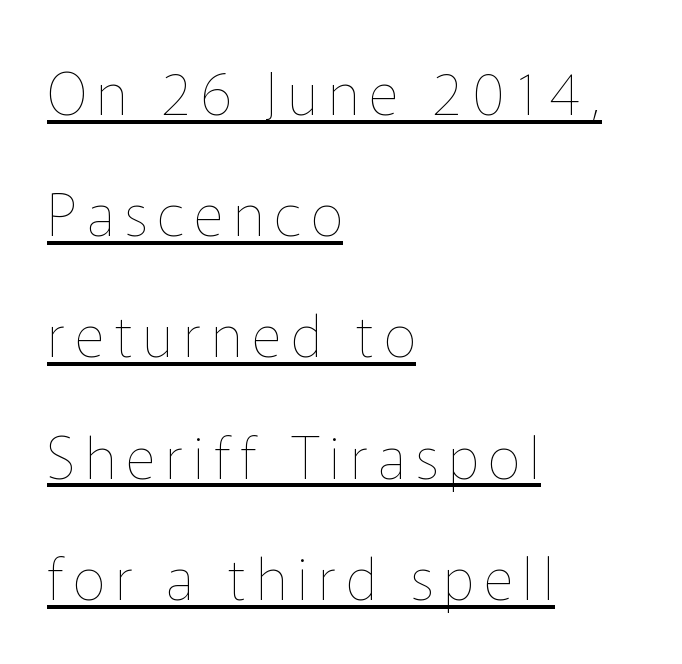
Q: Is the text bold? A: No.
Q: Is the text italic (slanted)? A: No, it is upright.
Q: Is the text underlined? A: Yes.
Q: How is the paragraph aligned? A: Left-aligned.
Q: Is the spacing between lines tight, normal or loose? A: Loose.
Q: Width (condensed, normal, or wide)? A: Normal.
Q: Stroke contrast? A: Low.
Q: x-height? A: Medium.
Q: Monospaced? A: No.
